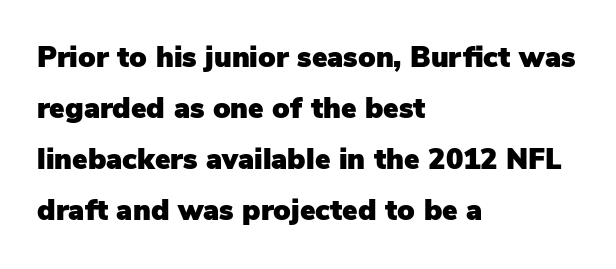
Lines of text with bare space underneath. There is no visible air inserted between adjacent glyphs. All the whitespace from short lines collects on the right. Do the letters lean? They stand straight. Are there feet on the stems? There aren't — it's a sans. The face used here is proportionally spaced, like ordinary book or web type.
